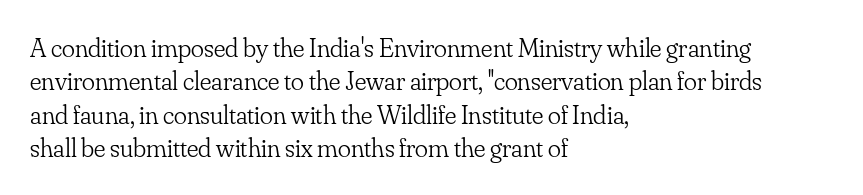
The image shows 27 px text type, upright; set left-aligned, line spacing 1.24x, normal letter spacing, not underlined.
